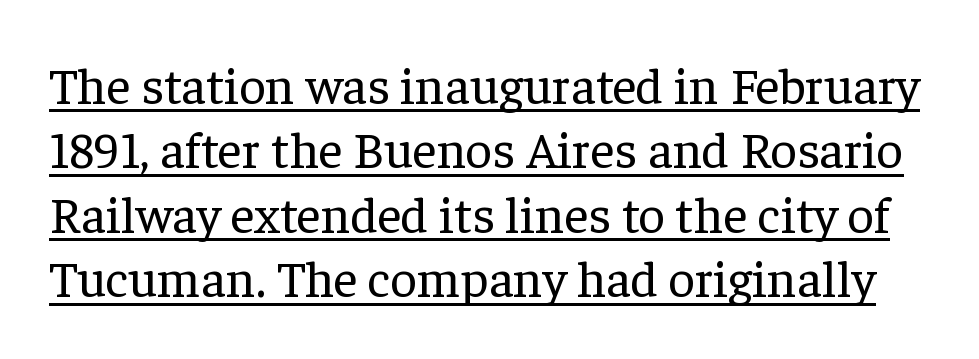
The lettering stays uniformly vertical, giving the passage a roman look. Each letter's strokes conclude with small projecting serifs. Each letter keeps its own natural width here, so spacing adapts to shape. Students, note that the glyphs here touch the page at normal intervals. Each stroke keeps to a modest, everyday thickness or less.
